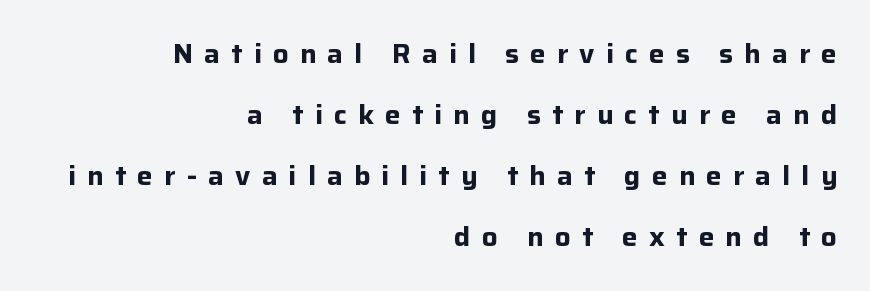
The image shows 26 px bold type, upright; set right-aligned, loose line spacing (2.34x), unusually wide letter spacing (+0.43 em), not underlined.
